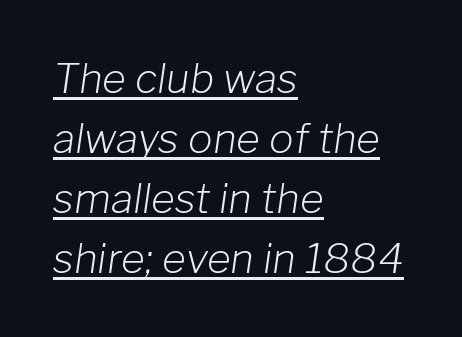
The image shows 41 px light type, italic (leaning right); set left-aligned, normal line spacing (1.46x), normal letter spacing, underlined; low stroke contrast and a medium x-height.
